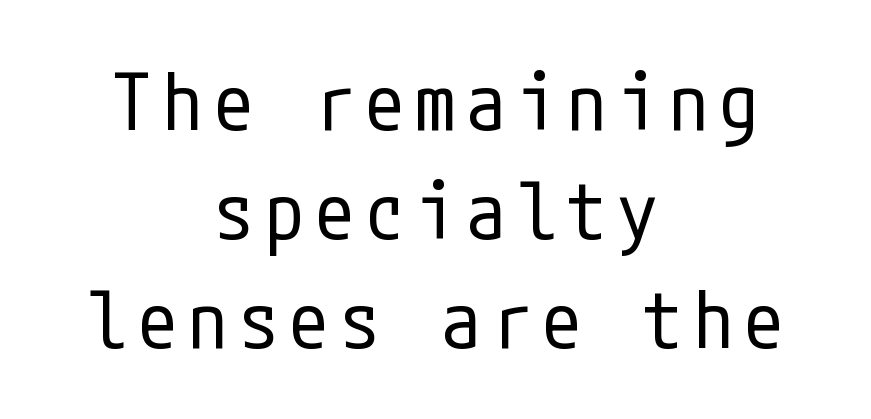
Q: Is the text bold? A: No.
Q: Is the text italic (slanted)? A: No, it is upright.
Q: Is the typeface a serif or a sans-serif typeface? A: Sans-serif.
Q: Is the text underlined? A: No.
Q: How is the paragraph aligned? A: Centered.
Q: Is the spacing between lines tight, normal or loose? A: Normal.
Q: Width (condensed, normal, or wide)? A: Condensed.
Q: Stroke contrast? A: Low.
Q: x-height? A: Medium.
